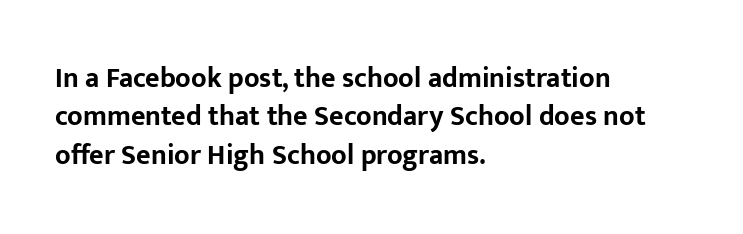
The image shows 28 px bold sans-serif type, upright; set left-aligned, normal line spacing (1.37x), normal letter spacing, not underlined; low stroke contrast and a medium x-height.
